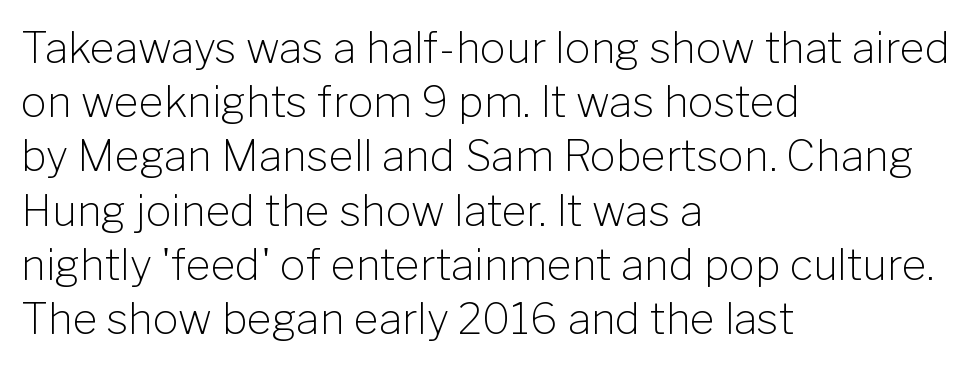
Q: Is the text bold? A: No.
Q: Is the text italic (slanted)? A: No, it is upright.
Q: Is the typeface a serif or a sans-serif typeface? A: Sans-serif.
Q: Is the text underlined? A: No.
Q: How is the paragraph aligned? A: Left-aligned.
Q: Is the spacing between letters normal or unusually wide? A: Normal.
Q: Is the spacing between lines tight, normal or loose? A: Normal.
Q: Width (condensed, normal, or wide)? A: Normal.
Q: Stroke contrast? A: Low.
Q: x-height? A: Medium.
Q: Monospaced? A: No.
